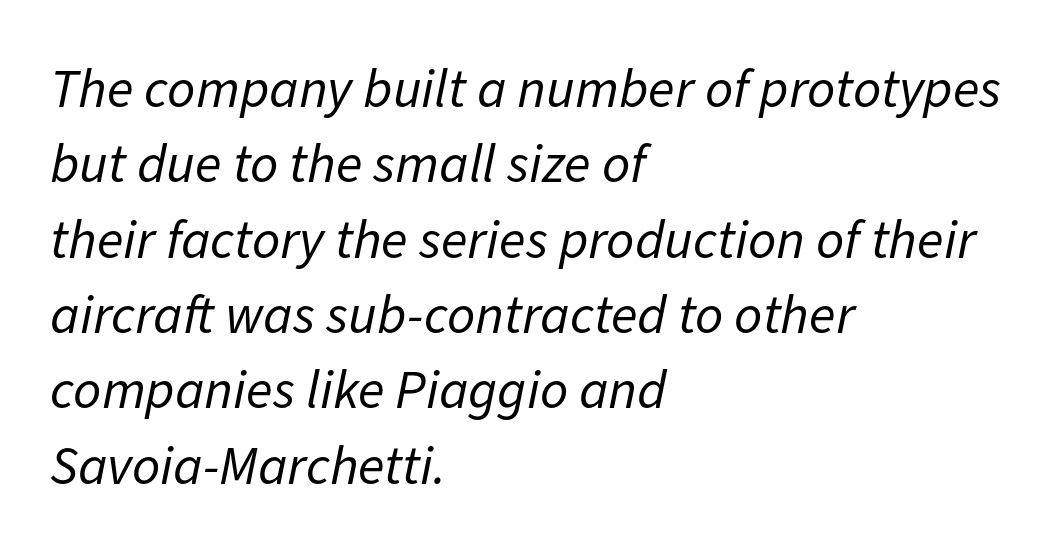
Q: Is the text bold? A: No.
Q: Is the text italic (slanted)? A: Yes, it leans right by about 11 degrees.
Q: Is the text underlined? A: No.
Q: How is the paragraph aligned? A: Left-aligned.
Q: Is the spacing between letters normal or unusually wide? A: Normal.
Q: Is the spacing between lines tight, normal or loose? A: Normal.
Q: Width (condensed, normal, or wide)? A: Normal.
Q: Stroke contrast? A: Low.
Q: x-height? A: Medium.
Q: Monospaced? A: No.
